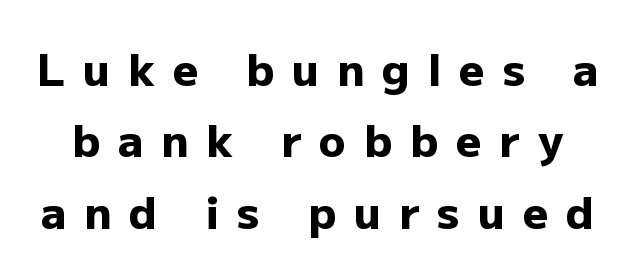
The image shows 44 px heavy sans-serif type, upright; set normal line spacing (1.62x), unusually wide letter spacing (+0.41 em), not underlined; low stroke contrast and a medium x-height.
